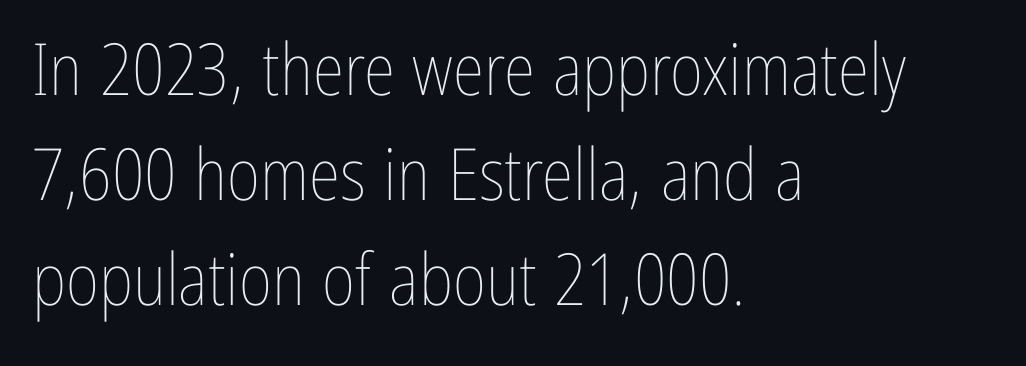
Q: Is the text bold? A: No.
Q: Is the text italic (slanted)? A: No, it is upright.
Q: Is the text underlined? A: No.
Q: How is the paragraph aligned? A: Left-aligned.
Q: Is the spacing between letters normal or unusually wide? A: Normal.
Q: Is the spacing between lines tight, normal or loose? A: Normal.
Q: Width (condensed, normal, or wide)? A: Condensed.
Q: Stroke contrast? A: Low.
Q: x-height? A: Medium.
Q: Monospaced? A: No.
